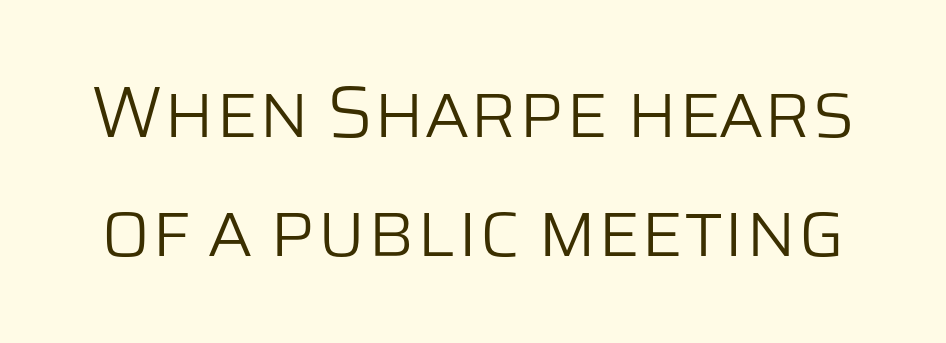
The image shows 73 px light sans-serif type, upright; set normal line spacing (1.63x), normal letter spacing, not underlined; low stroke contrast and a large x-height.
